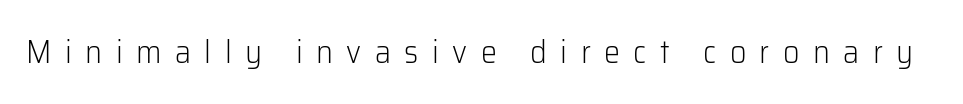
The image shows 32 px light sans-serif type, upright; set unusually wide letter spacing (+0.42 em), not underlined; low stroke contrast and a medium x-height.
